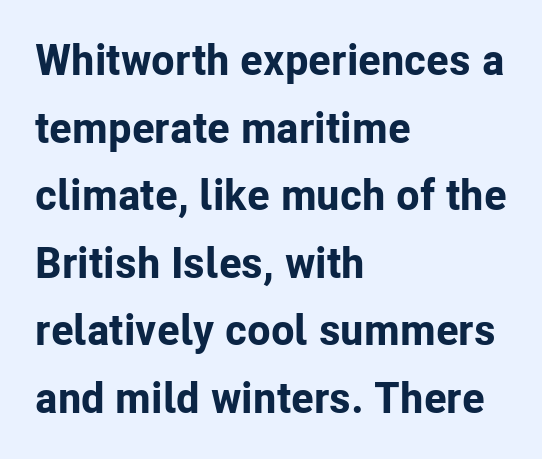
The tracking reads as untouched default to a designer's eye. Interline gaps are of average width in this sample. Does the weight exceed regular? Yes, all the way to bold. The compositor pushed each line to the left boundary. Ordinary non-slanted type is in use.
